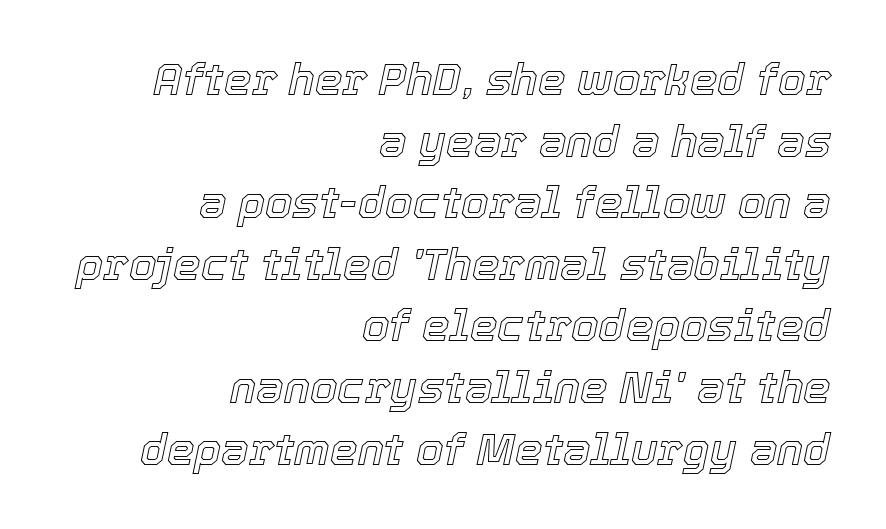
The lines are quadded right. The letters advance in unequal steps, a hallmark of proportional type. The leading is moderate, giving the passage an even texture. This is oblique type, the kind used for emphasis or titles.
